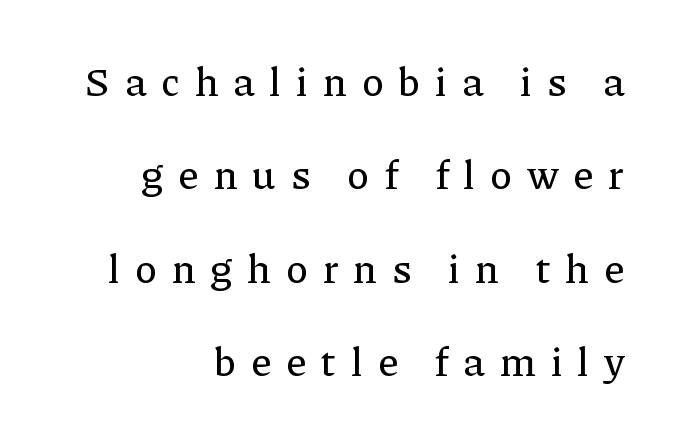
The tracking reads as deliberately expanded to a designer's eye. What kind of face is this? One with serifs. Character widths vary here, with narrow letters taking less room than wide ones. Glance below the letters and you will spot only blank space. Every stem runs plumb, perpendicular to the baseline.
